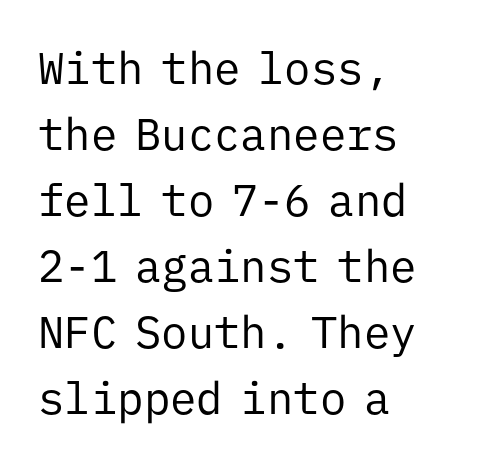
The image shows 44 px regular-weight sans-serif type, upright, monospaced; set left-aligned, normal line spacing (1.5x), normal letter spacing, not underlined; low stroke contrast and a medium x-height.
